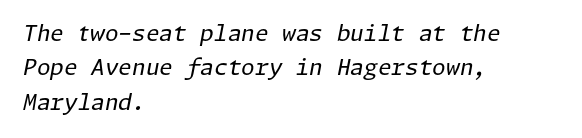
The axis of the letterforms is tilted away from vertical. This reads as an unemphasized weight, regular at the heaviest. Default kerning and tracking; the words read as compact shapes. In CSS terms this would be text-align: left. The space beneath each line is pristine and unruled.
